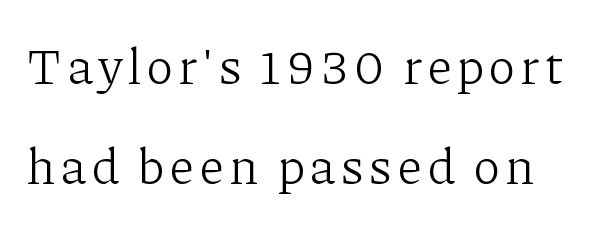
Unlike italic type, these characters show no tilt at all. The strokes are not fattened; the text isn't bold. Note the varied advance widths — an 'i' is clearly narrower than an 'm'. This rendering features lettering with no underline. The type family on display is of the serif kind. The vertical gap from one line to the next is large.
